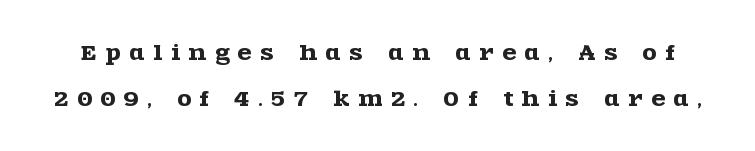
Descenders are the only things crossing below the line. Honestly, the rows look like they've been pulled way apart. Between one letter and the next there's a generous, obvious gap. This is the regular roman posture of the typeface.
